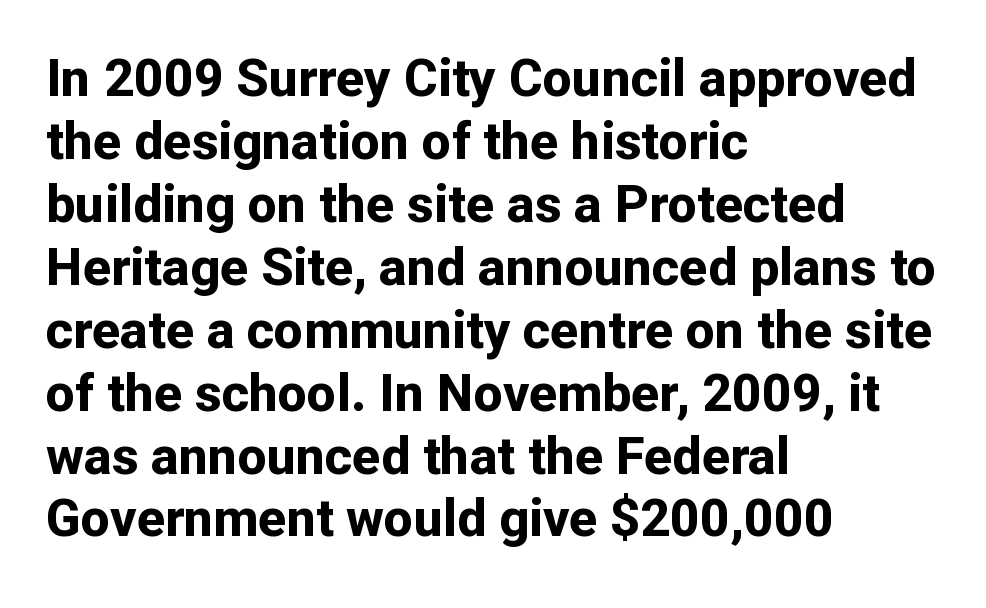
{"serif": "no", "italic": "no", "bold": "yes", "weight": "bold", "width": "normal", "stroke_contrast": "low", "x_height": "medium", "monospaced": "no", "underline": "no", "align": "left", "line_spacing_ratio": 1.21, "letter_spacing": "normal", "letter_spacing_em": 0.0, "glyph_px": 52}
